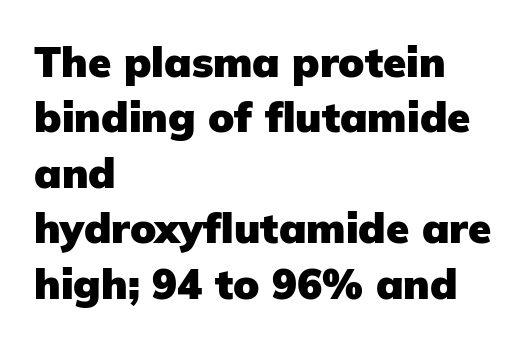
Q: Is the text bold? A: Yes.
Q: Is the text italic (slanted)? A: No, it is upright.
Q: Is the typeface a serif or a sans-serif typeface? A: Sans-serif.
Q: Is the text underlined? A: No.
Q: How is the paragraph aligned? A: Left-aligned.
Q: Is the spacing between letters normal or unusually wide? A: Normal.
Q: Is the spacing between lines tight, normal or loose? A: Normal.
Q: Width (condensed, normal, or wide)? A: Normal.
Q: Stroke contrast? A: Low.
Q: x-height? A: Medium.
Q: Monospaced? A: No.
